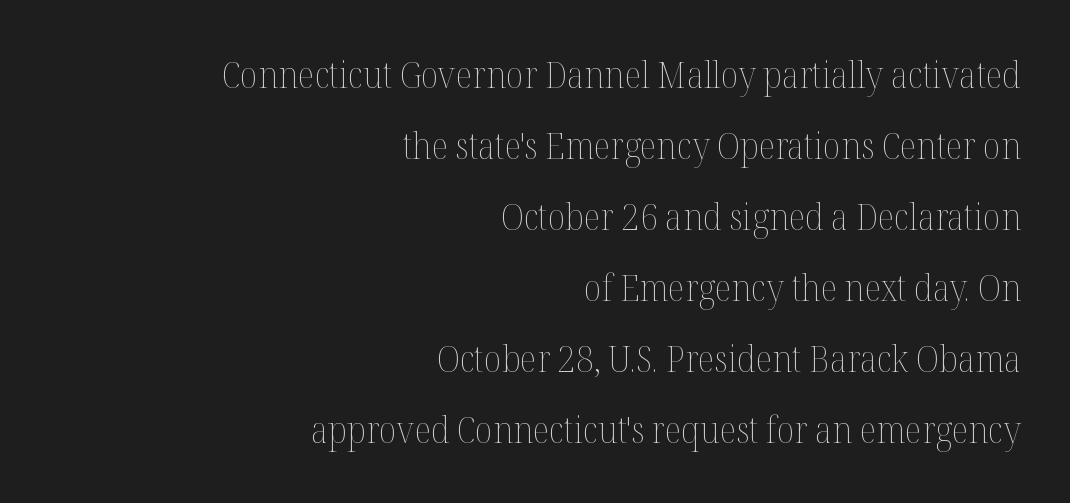
{"italic": "no", "bold": "no", "weight": "thin", "width": "normal", "stroke_contrast": "medium", "x_height": "medium", "monospaced": "no", "underline": "no", "align": "right", "line_spacing": "loose", "line_spacing_ratio": 1.97, "letter_spacing": "normal", "letter_spacing_em": 0.0, "glyph_px": 36}
